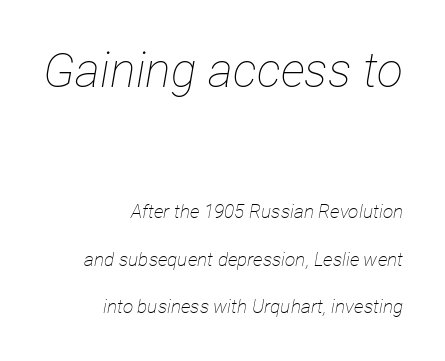
Q: Is the text bold? A: No.
Q: Is the text italic (slanted)? A: Yes, it leans right by about 12 degrees.
Q: Is the text underlined? A: No.
Q: How is the paragraph aligned? A: Right-aligned.
Q: Is the spacing between letters normal or unusually wide? A: Normal.
Q: Is the spacing between lines tight, normal or loose? A: Loose.
Q: Which block of text is set in a larger size, the first (top) or the second (bottom)? A: The first (top) one.
Q: Width (condensed, normal, or wide)? A: Condensed.
Q: Stroke contrast? A: Low.
Q: x-height? A: Medium.
Q: Monospaced? A: No.
